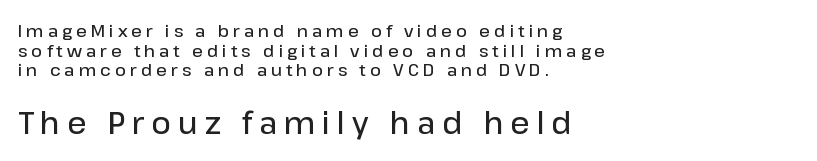
The image shows 30 px semibold sans-serif type, upright; set left-aligned, tight line spacing (1.15x), unusually wide letter spacing (+0.23 em), not underlined; the second (bottom) block is 1.76x larger; low stroke contrast and a medium x-height.
